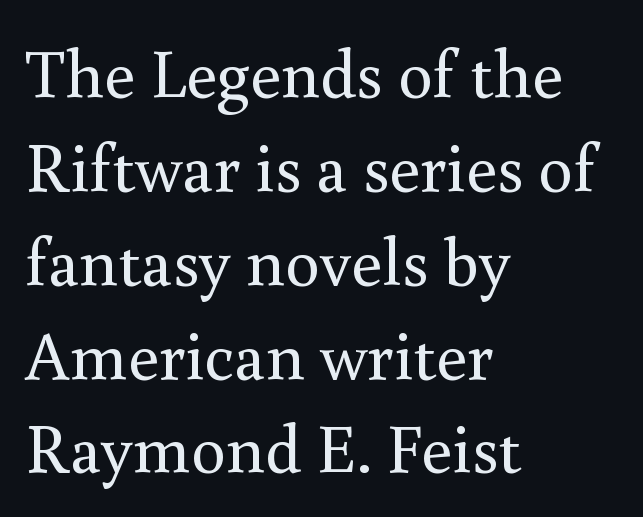
Q: Is the text bold? A: No.
Q: Is the text italic (slanted)? A: No, it is upright.
Q: Is the typeface a serif or a sans-serif typeface? A: Serif.
Q: Is the text underlined? A: No.
Q: How is the paragraph aligned? A: Left-aligned.
Q: Is the spacing between letters normal or unusually wide? A: Normal.
Q: Is the spacing between lines tight, normal or loose? A: Normal.
Q: Width (condensed, normal, or wide)? A: Normal.
Q: x-height? A: Small.
Q: Monospaced? A: No.
